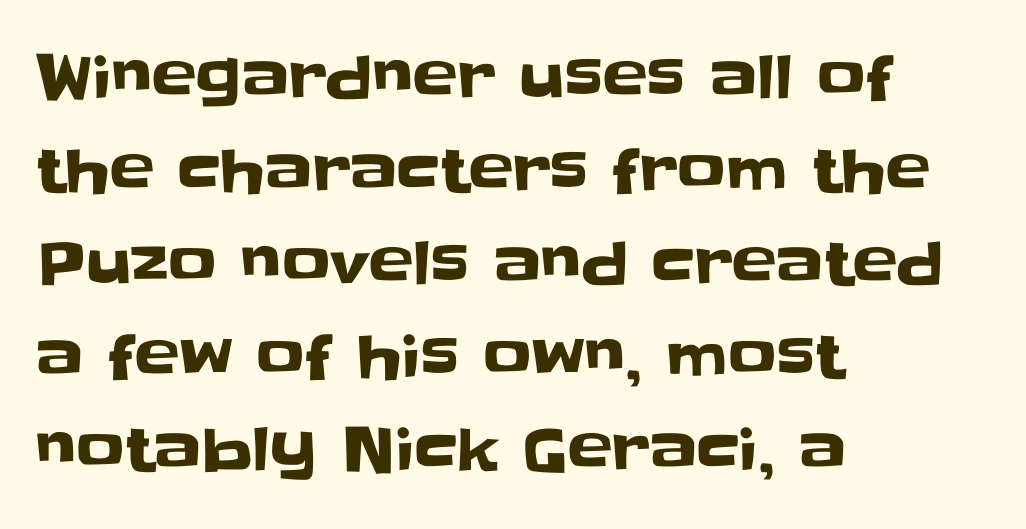
Q: Is the text italic (slanted)? A: No, it is upright.
Q: Is the typeface a serif or a sans-serif typeface? A: Sans-serif.
Q: Is the text underlined? A: No.
Q: How is the paragraph aligned? A: Left-aligned.
Q: Is the spacing between letters normal or unusually wide? A: Normal.
Q: Is the spacing between lines tight, normal or loose? A: Normal.
Q: Width (condensed, normal, or wide)? A: Normal.
Q: Stroke contrast? A: Low.
Q: x-height? A: Large.
Q: Monospaced? A: No.
